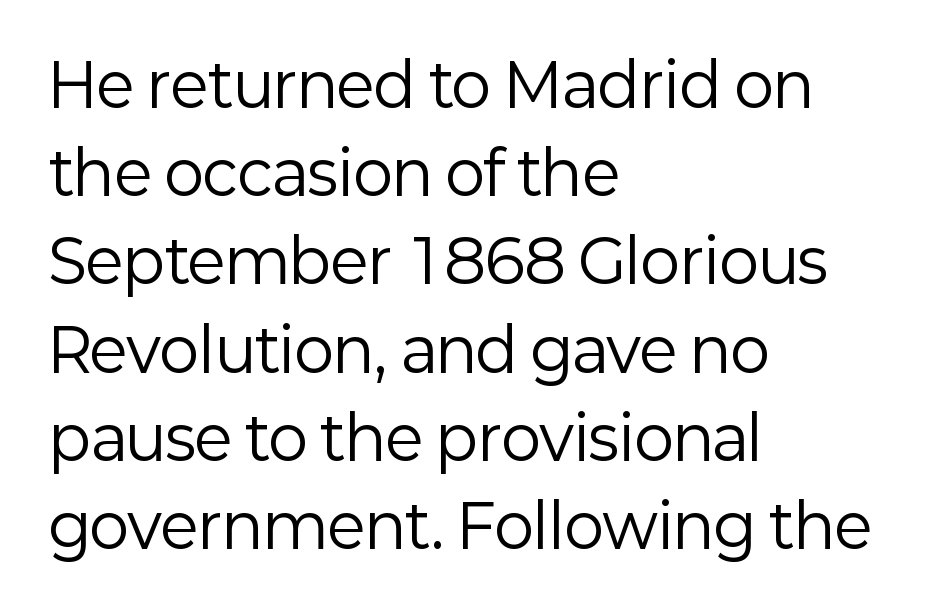
{"serif": "no", "italic": "no", "bold": "no", "weight": "regular", "width": "normal", "stroke_contrast": "low", "x_height": "medium", "monospaced": "no", "underline": "no", "align": "left", "line_spacing": "normal", "line_spacing_ratio": 1.47, "letter_spacing": "normal", "letter_spacing_em": 0.0, "glyph_px": 60}
